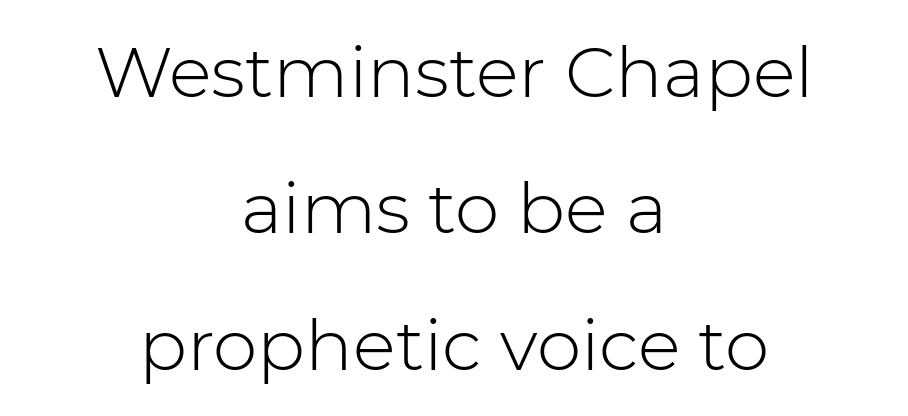
The gap between lines stays unmarked. Is the stroke heavy? The answer is a plain regular-or-lighter. The rendering uses a large line-height, opening up the rows. Here the designer chose a conventional face with non-uniform glyph widths. The type is set solid horizontally, with unmodified tracking.
